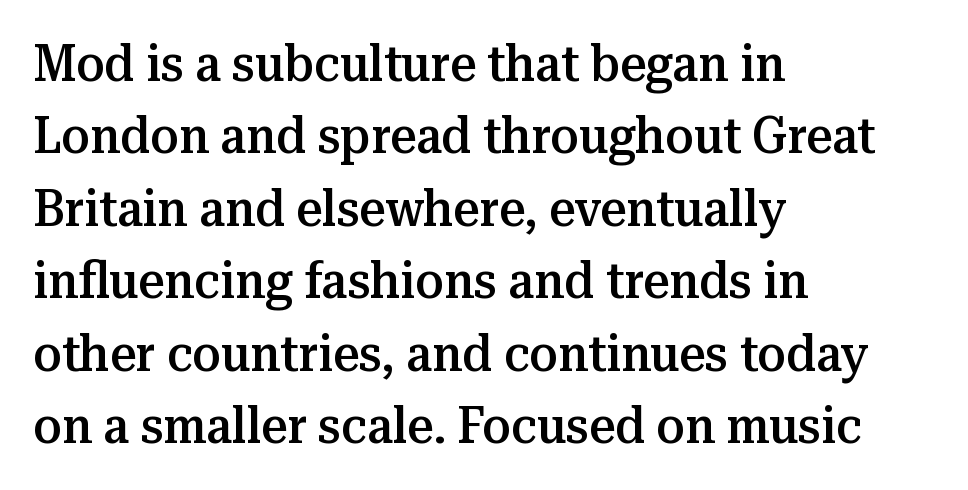
No italicization has been applied; the sample stays upright. No extra tracking has been applied to these lines. What's the leading like? Ordinary, nothing unusual. Typographically, this falls in the serif category.
